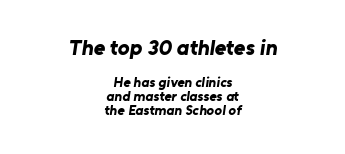
{"bold": "yes", "underline": "no", "align": "center", "line_spacing": "tight", "line_spacing_ratio": 0.99, "letter_spacing": "normal", "letter_spacing_em": 0.0, "larger_block": "first", "size_ratio": 1.57, "glyph_px": 22}
